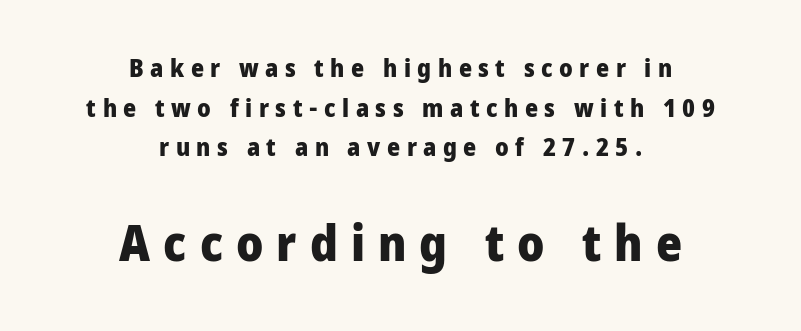
The image shows 50 px heavy, condensed sans-serif type, upright; set centered, normal line spacing (1.59x), unusually wide letter spacing (+0.26 em), not underlined; the second (bottom) block is 2.0x larger; low stroke contrast and a large x-height.
